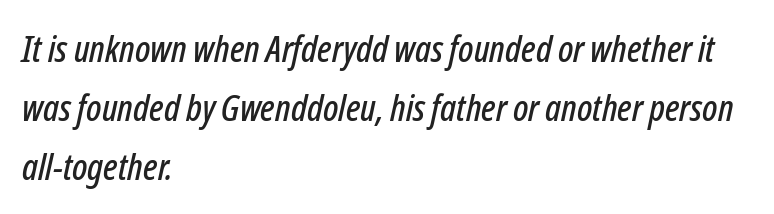
The image shows 37 px condensed type, italic (leaning right); set left-aligned, normal line spacing (1.6x), normal letter spacing, not underlined; low stroke contrast and a medium x-height.
